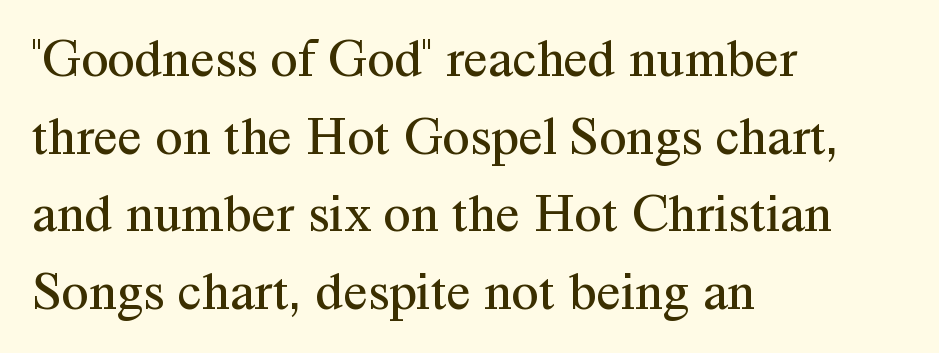
Q: Is the text bold? A: No.
Q: Is the text italic (slanted)? A: No, it is upright.
Q: Is the typeface a serif or a sans-serif typeface? A: Serif.
Q: Is the text underlined? A: No.
Q: How is the paragraph aligned? A: Left-aligned.
Q: Is the spacing between letters normal or unusually wide? A: Normal.
Q: Is the spacing between lines tight, normal or loose? A: Normal.
Q: Width (condensed, normal, or wide)? A: Normal.
Q: Stroke contrast? A: Medium.
Q: x-height? A: Medium.
Q: Monospaced? A: No.
